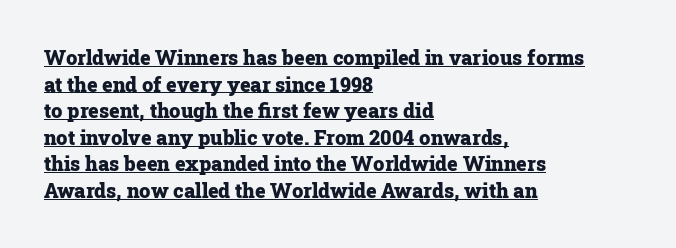
Q: Is the text bold? A: Yes.
Q: Is the text italic (slanted)? A: No, it is upright.
Q: Is the text underlined? A: Yes.
Q: How is the paragraph aligned? A: Left-aligned.
Q: Is the spacing between letters normal or unusually wide? A: Normal.
Q: Is the spacing between lines tight, normal or loose? A: Normal.
